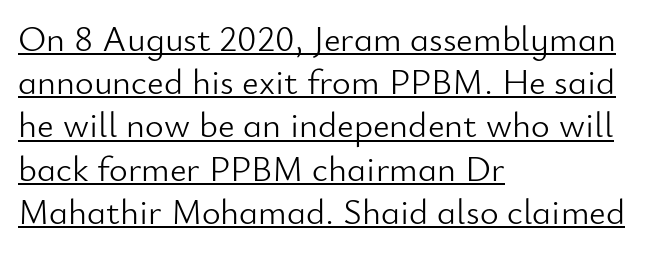
{"serif": "no", "italic": "no", "bold": "no", "weight": "light", "width": "normal", "stroke_contrast": "low", "x_height": "small", "monospaced": "no", "underline": "yes", "align": "left", "line_spacing_ratio": 1.2, "letter_spacing": "normal", "letter_spacing_em": 0.0, "glyph_px": 36}
